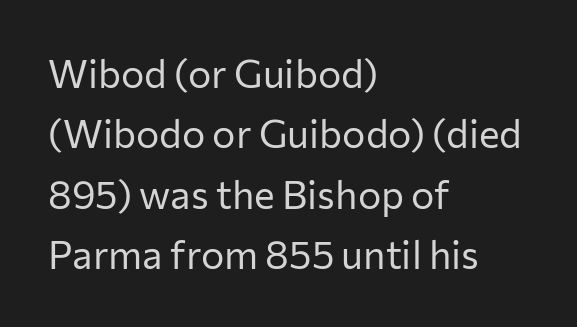
Q: Is the text bold? A: No.
Q: Is the text italic (slanted)? A: No, it is upright.
Q: Is the typeface a serif or a sans-serif typeface? A: Sans-serif.
Q: Is the text underlined? A: No.
Q: How is the paragraph aligned? A: Left-aligned.
Q: Is the spacing between letters normal or unusually wide? A: Normal.
Q: Is the spacing between lines tight, normal or loose? A: Normal.
Q: Width (condensed, normal, or wide)? A: Normal.
Q: Stroke contrast? A: Low.
Q: x-height? A: Medium.
Q: Monospaced? A: No.
